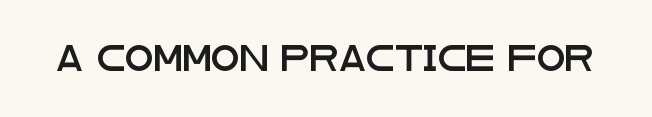
Q: Is the text italic (slanted)? A: No, it is upright.
Q: Is the text underlined? A: No.
Q: Is the spacing between letters normal or unusually wide? A: Normal.
